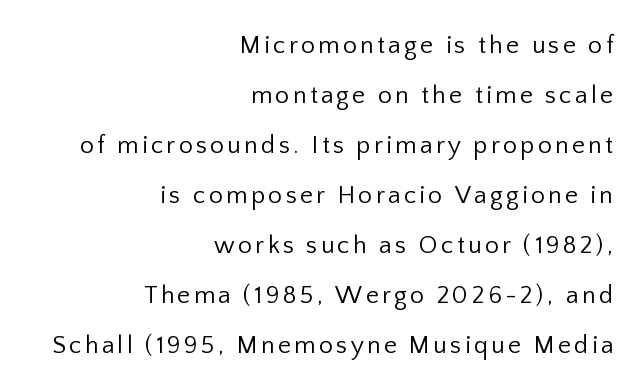
Q: Is the text bold? A: No.
Q: Is the text italic (slanted)? A: No, it is upright.
Q: Is the text underlined? A: No.
Q: How is the paragraph aligned? A: Right-aligned.
Q: Is the spacing between lines tight, normal or loose? A: Loose.
